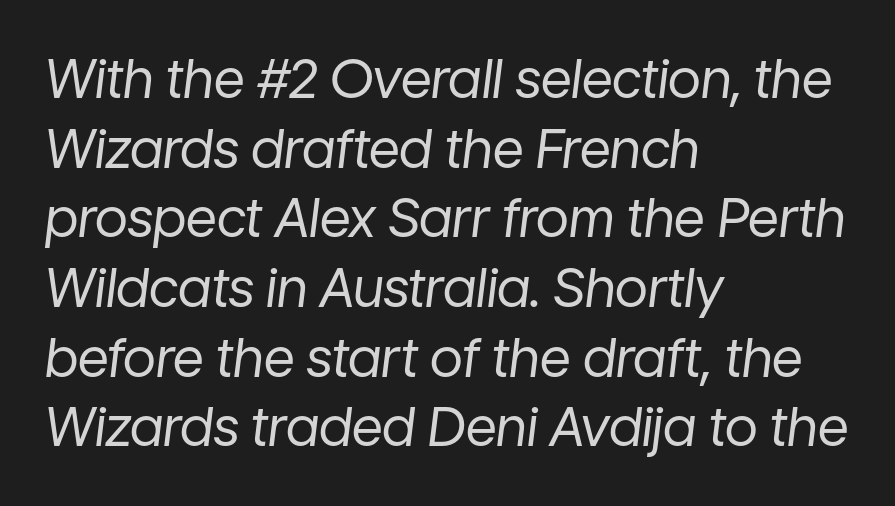
{"italic": "yes", "lean": "right", "slant_degrees": 7, "bold": "no", "weight": "regular", "width": "normal", "stroke_contrast": "low", "x_height": "medium", "monospaced": "no", "underline": "no", "align": "left", "line_spacing": "normal", "line_spacing_ratio": 1.29, "letter_spacing": "normal", "letter_spacing_em": 0.0, "glyph_px": 54}
